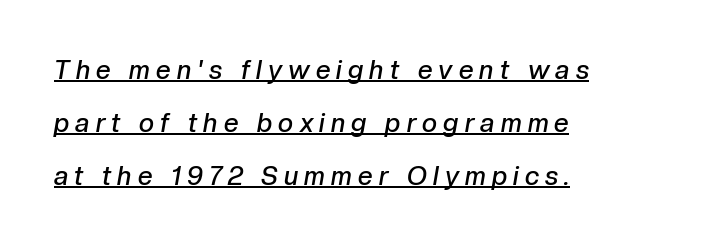
{"italic": "yes", "lean": "right", "slant_degrees": 10, "bold": "semi", "underline": "yes", "align": "left", "line_spacing": "loose", "line_spacing_ratio": 2.03, "letter_spacing": "wide", "letter_spacing_em": 0.24, "glyph_px": 26}
